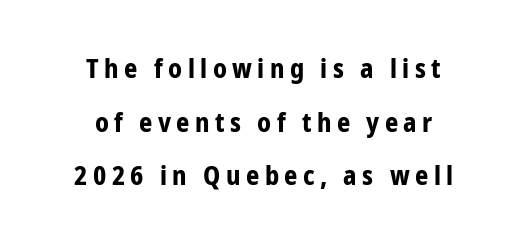
Tracking value appears strongly positive — letters spread wide. Nope, not italic — everything's standing straight. The rendering uses a large line-height, opening up the rows. Descender tails drop into unmarked territory. These lines carry a lot of weight — the face is fully bold.
